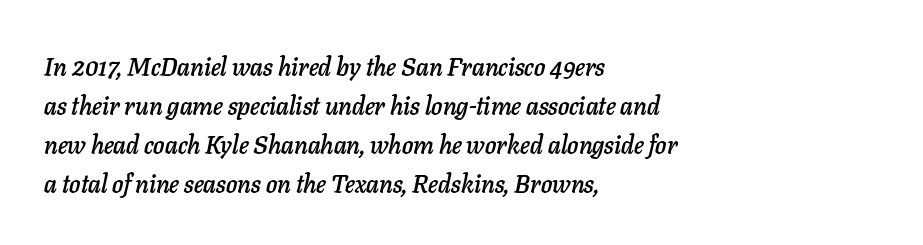
Q: Is the text italic (slanted)? A: Yes, it leans right by about 11 degrees.
Q: Is the text underlined? A: No.
Q: How is the paragraph aligned? A: Left-aligned.
Q: Is the spacing between letters normal or unusually wide? A: Normal.
Q: Is the spacing between lines tight, normal or loose? A: Normal.
